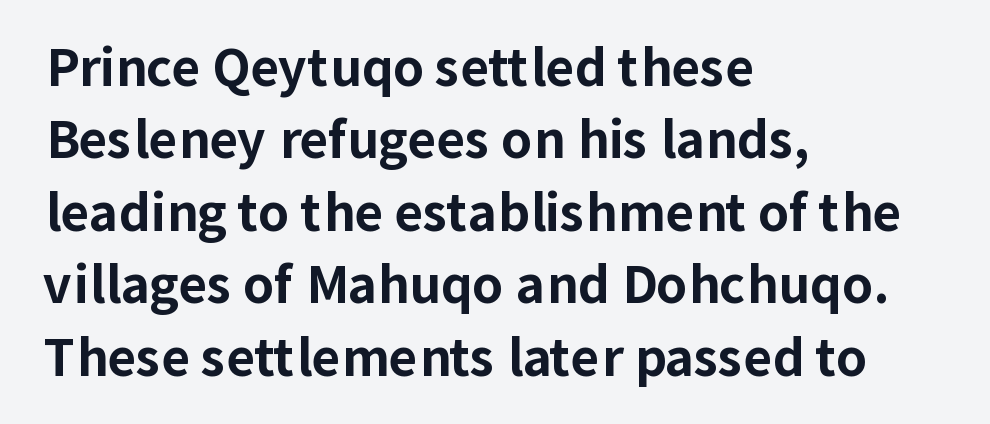
{"serif": "no", "italic": "no", "bold": "yes", "weight": "bold", "width": "normal", "stroke_contrast": "low", "x_height": "medium", "monospaced": "no", "underline": "no", "align": "left", "line_spacing": "normal", "line_spacing_ratio": 1.45, "letter_spacing": "normal", "letter_spacing_em": 0.0, "glyph_px": 50}
